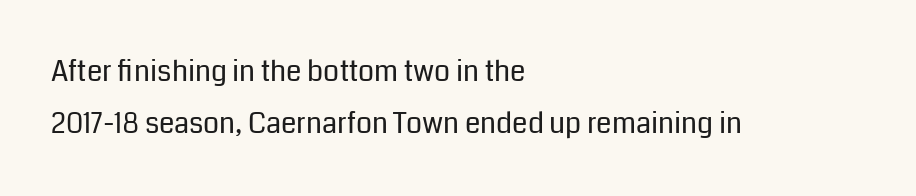
Q: Is the text bold? A: No.
Q: Is the text italic (slanted)? A: No, it is upright.
Q: Is the typeface a serif or a sans-serif typeface? A: Sans-serif.
Q: Is the text underlined? A: No.
Q: How is the paragraph aligned? A: Left-aligned.
Q: Is the spacing between letters normal or unusually wide? A: Normal.
Q: Width (condensed, normal, or wide)? A: Normal.
Q: Stroke contrast? A: Low.
Q: x-height? A: Medium.
Q: Monospaced? A: No.
